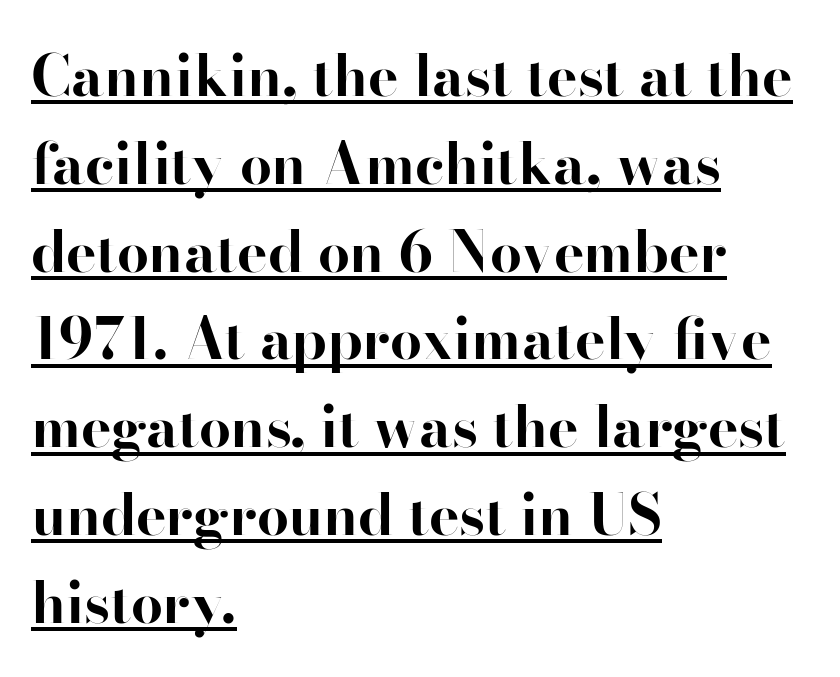
{"serif": "yes", "italic": "no", "bold": "yes", "weight": "bold", "width": "normal", "stroke_contrast": "high", "x_height": "small", "monospaced": "no", "underline": "yes", "align": "left", "line_spacing": "normal", "line_spacing_ratio": 1.54, "letter_spacing": "normal", "letter_spacing_em": 0.0, "glyph_px": 57}
